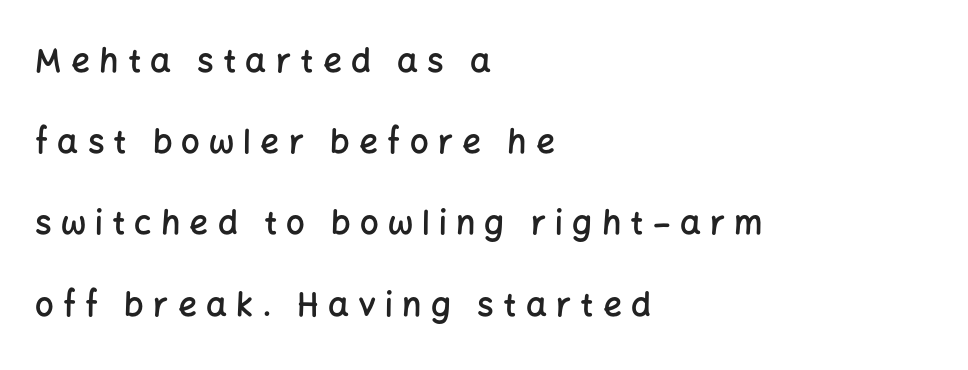
{"serif": "no", "italic": "no", "bold": "semi", "weight": "semibold", "width": "normal", "stroke_contrast": "low", "x_height": "medium", "monospaced": "no", "underline": "no", "align": "left", "line_spacing": "loose", "line_spacing_ratio": 2.46, "letter_spacing": "wide", "letter_spacing_em": 0.28, "glyph_px": 33}
